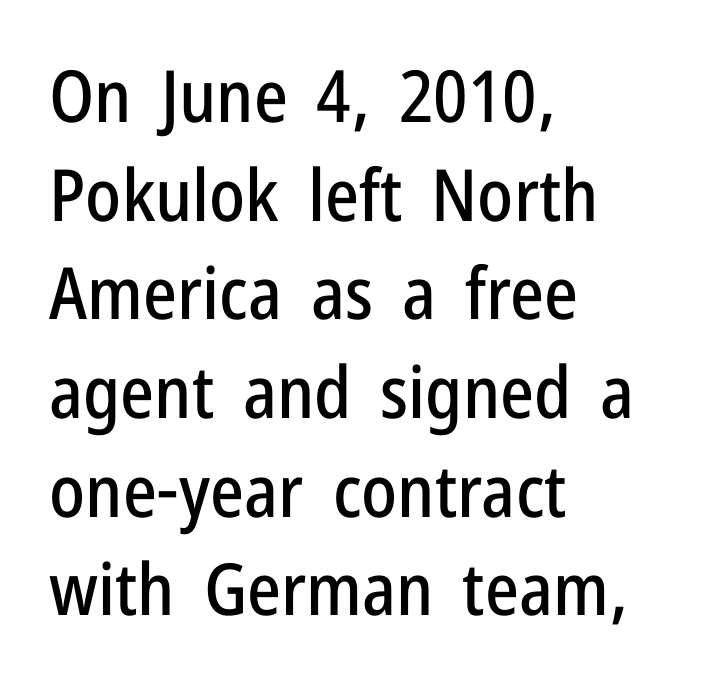
{"serif": "no", "italic": "no", "width": "condensed", "stroke_contrast": "low", "x_height": "medium", "monospaced": "no", "underline": "no", "align": "left", "line_spacing": "normal", "line_spacing_ratio": 1.37, "letter_spacing": "normal", "letter_spacing_em": 0.0, "glyph_px": 72}
